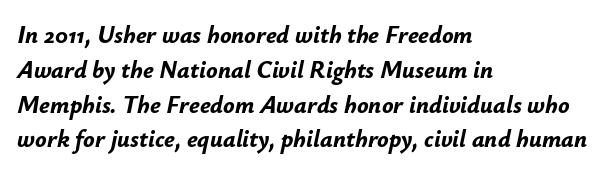
The image shows 24 px bold type, italic (leaning right); set left-aligned, normal line spacing (1.45x), normal letter spacing, not underlined.
